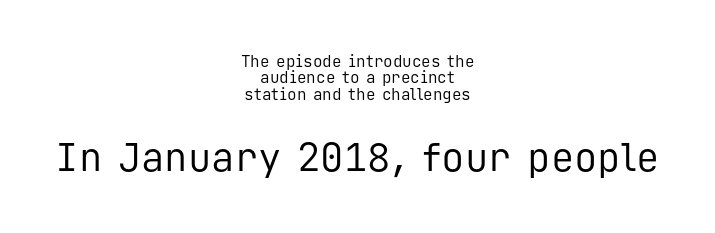
{"serif": "no", "italic": "no", "bold": "no", "weight": "regular", "width": "normal", "stroke_contrast": "low", "x_height": "medium", "monospaced": "yes", "underline": "no", "align": "center", "line_spacing": "tight", "line_spacing_ratio": 1.03, "letter_spacing": "normal", "letter_spacing_em": 0.0, "larger_block": "second", "size_ratio": 2.44, "glyph_px": 39}
